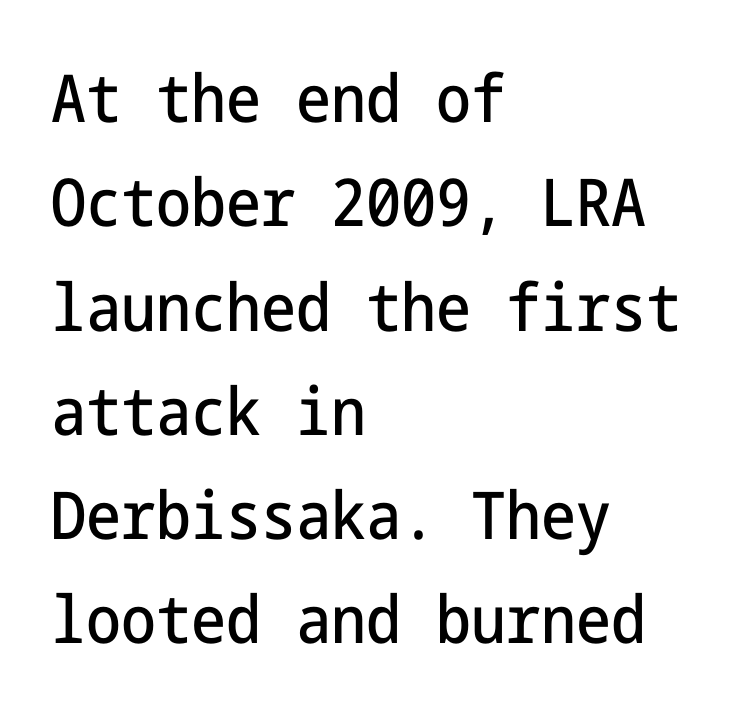
{"serif": "no", "italic": "no", "width": "condensed", "stroke_contrast": "low", "x_height": "medium", "underline": "no", "align": "left", "line_spacing": "normal", "line_spacing_ratio": 1.58, "letter_spacing": "normal", "letter_spacing_em": 0.0, "glyph_px": 66}
